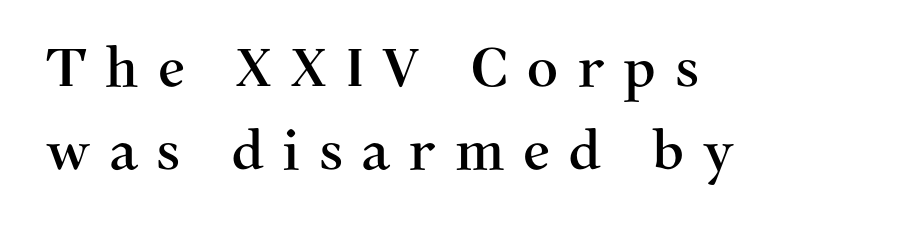
The image shows 54 px serif type, upright; set left-aligned, normal line spacing (1.54x), unusually wide letter spacing (+0.34 em), not underlined; medium stroke contrast and a medium x-height.
